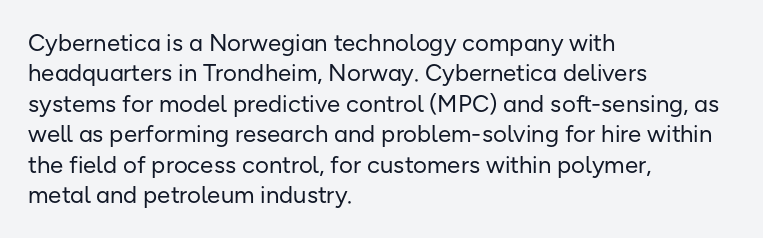
{"italic": "no", "bold": "no", "underline": "no", "align": "left", "line_spacing": "normal", "line_spacing_ratio": 1.27, "letter_spacing": "normal", "letter_spacing_em": 0.0, "glyph_px": 24}
